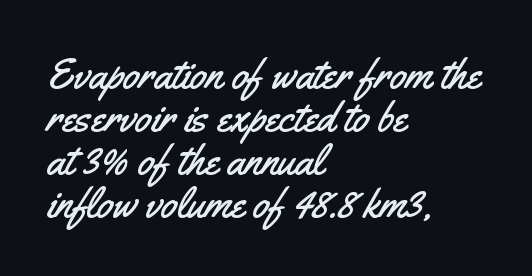
The rendering shows plain stroke endings on the letterforms — a sans-serif design. Nobody drew a line under any word here. How would I describe the line gaps? Narrow and economical.
